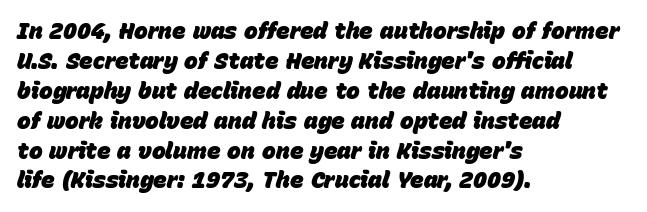
{"italic": "yes", "lean": "right", "slant_degrees": 15, "bold": "yes", "underline": "no", "align": "left", "line_spacing": "normal", "line_spacing_ratio": 1.3, "letter_spacing": "normal", "letter_spacing_em": 0.0, "glyph_px": 23}
